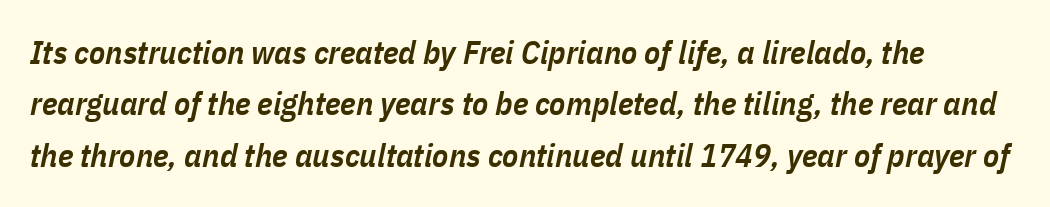
The line texture is even and compact thanks to regular tracking. This rendering features lettering with no underline. Here the designer chose a conventional face with non-uniform glyph widths. Bold? Not quite — semibold, heavier than regular but stopping short. A typesetter would mark this as italic. Vertically, the passage feels balanced, rows spaced as you'd expect.
